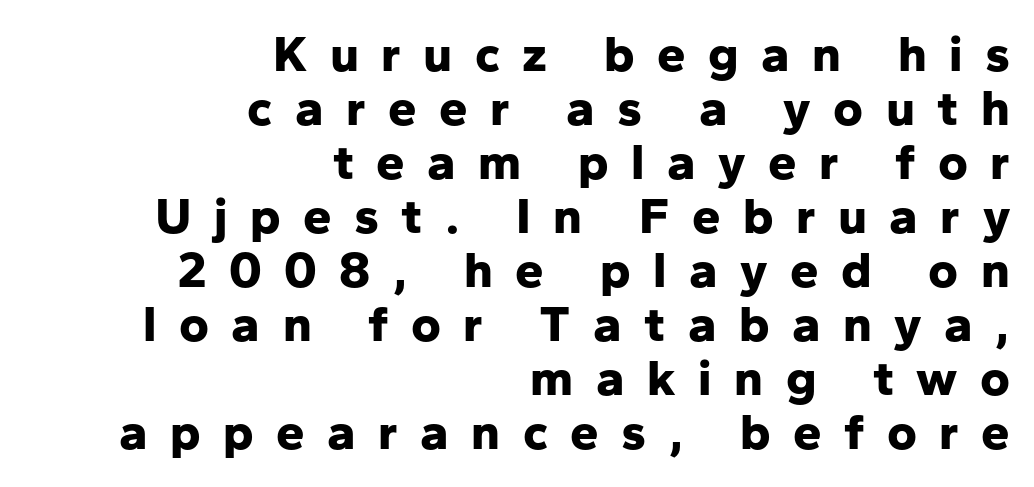
This sample is right-justified, so line beginnings fall wherever the words allow. The horizontal fit of the characters is loose and conspicuously gappy. This is heavy type, rendered in bold. Here the designer chose a conventional face with non-uniform glyph widths. Letterform terminals end flat and unadorned throughout the passage. The rendering uses a small line-height, squeezing the rows.
